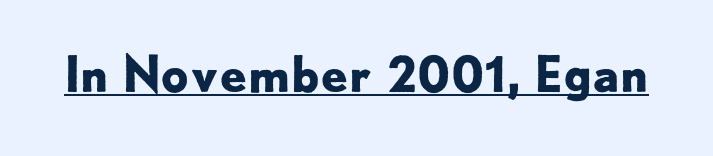
Posture: straight, roman, zero tilt. Type style note: lacks serifs. The words here are underlined. Does the weight exceed regular? Yes, all the way to bold.
